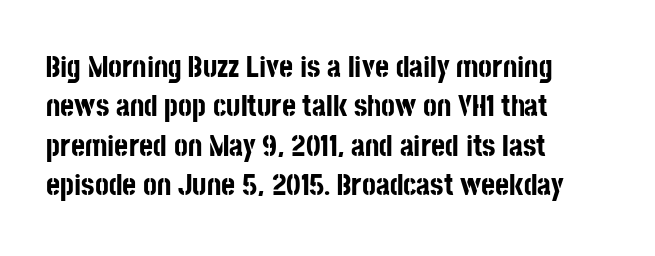
The image shows 30 px bold, condensed sans-serif type, upright; set left-aligned, normal line spacing (1.31x), normal letter spacing, not underlined; low stroke contrast and a large x-height.
